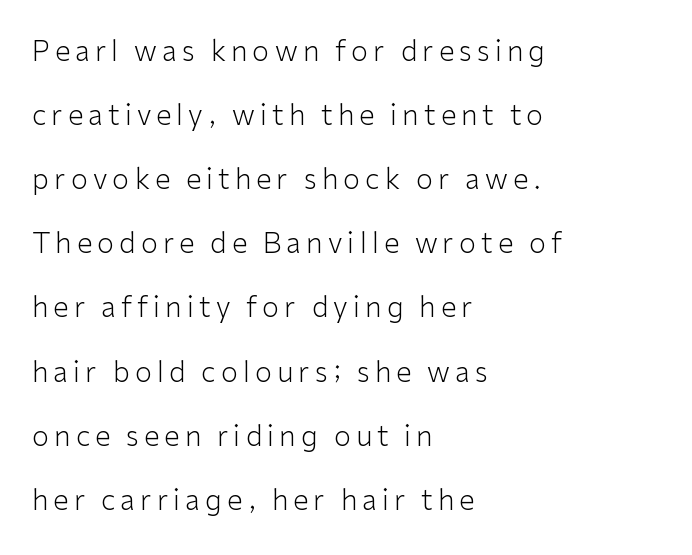
{"serif": "no", "italic": "no", "bold": "no", "weight": "light", "width": "normal", "stroke_contrast": "low", "x_height": "medium", "monospaced": "no", "underline": "no", "align": "left", "line_spacing": "loose", "line_spacing_ratio": 2.29, "glyph_px": 28}
